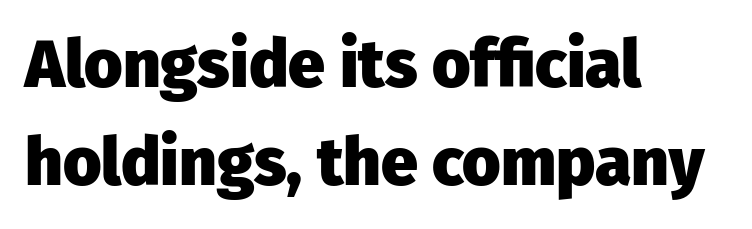
Q: Is the text bold? A: Yes.
Q: Is the text italic (slanted)? A: No, it is upright.
Q: Is the typeface a serif or a sans-serif typeface? A: Sans-serif.
Q: Is the text underlined? A: No.
Q: How is the paragraph aligned? A: Left-aligned.
Q: Is the spacing between letters normal or unusually wide? A: Normal.
Q: Is the spacing between lines tight, normal or loose? A: Normal.
Q: Width (condensed, normal, or wide)? A: Normal.
Q: Stroke contrast? A: Low.
Q: x-height? A: Medium.
Q: Monospaced? A: No.
